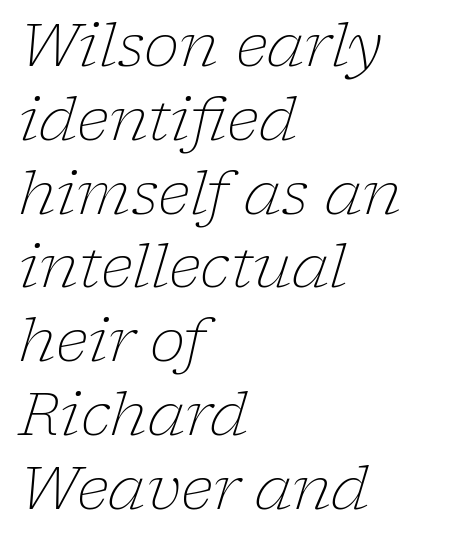
The image shows 60 px light serif type, italic (leaning right); set left-aligned, line spacing 1.23x, normal letter spacing, not underlined; low stroke contrast and a medium x-height.
